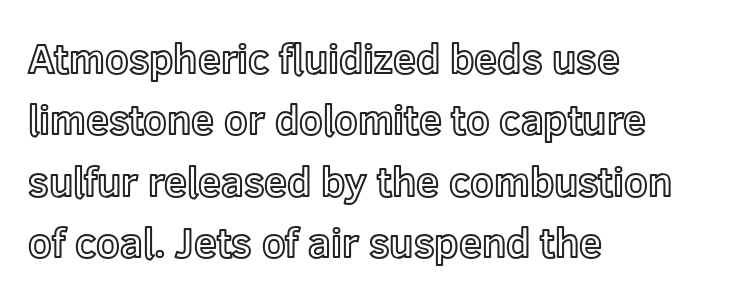
Rendered with straight, roman letterforms. You could not count columns in this text — the font is proportionally spaced. This rendering features lettering with no underline. The rendering keeps characters at their native spacing. Layout note: lines flush left.
